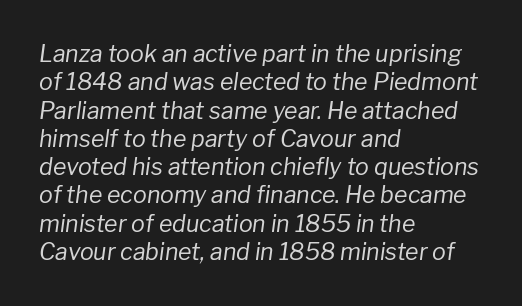
Q: Is the text bold? A: No.
Q: Is the text italic (slanted)? A: Yes, it leans right by about 8 degrees.
Q: Is the text underlined? A: No.
Q: How is the paragraph aligned? A: Left-aligned.
Q: Is the spacing between letters normal or unusually wide? A: Normal.
